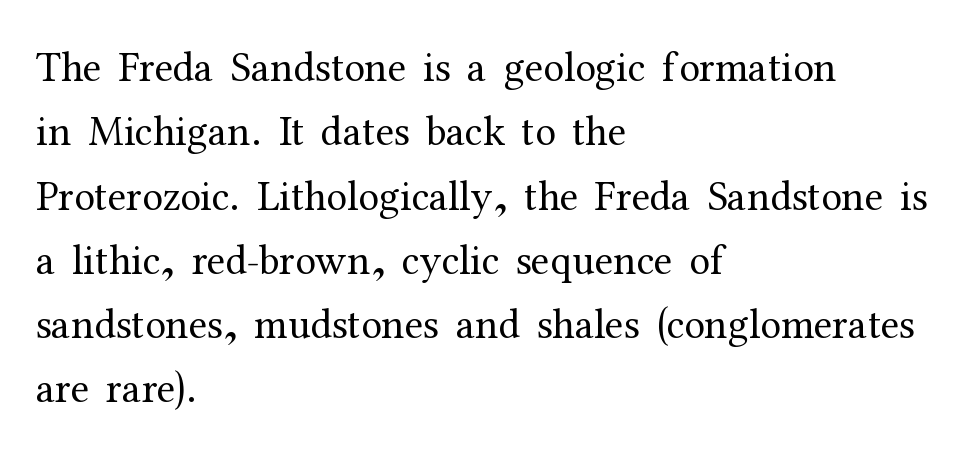
This sample uses an upright cut, with every glyph sitting square on the baseline. Short and long lines alike share a common starting point at left. Nobody touched the tracking dial on this one. Think of a printed novel: that variable character pitch is what you see here. Regarding serifs, this sample has them. The area under the type is left untouched.
